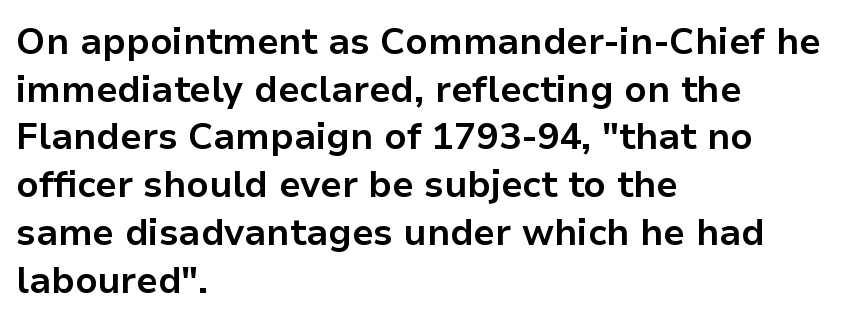
The image shows 37 px bold sans-serif type, upright; set left-aligned, normal line spacing (1.29x), normal letter spacing, not underlined; low stroke contrast and a medium x-height.
